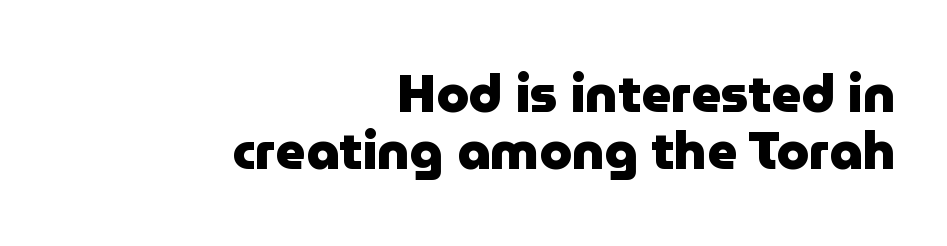
{"serif": "no", "italic": "no", "bold": "yes", "weight": "heavy", "width": "normal", "stroke_contrast": "low", "x_height": "medium", "monospaced": "no", "underline": "no", "align": "right", "line_spacing": "tight", "line_spacing_ratio": 1.1, "letter_spacing": "normal", "letter_spacing_em": 0.0, "glyph_px": 52}
